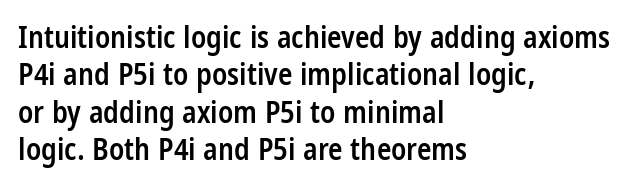
The image shows 30 px semibold, condensed sans-serif type, upright; set left-aligned, normal line spacing (1.25x), normal letter spacing, not underlined; low stroke contrast and a large x-height.
